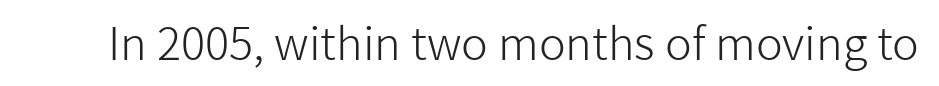
The text was rendered using a sans face with plain stroke endings. Tracking value appears to be zero — textbook default spacing. The cut favours lightness, reaching ordinary text weight at its darkest. This is the regular roman posture of the typeface. Spacing verdict: proportional, widths tailored to each character.
